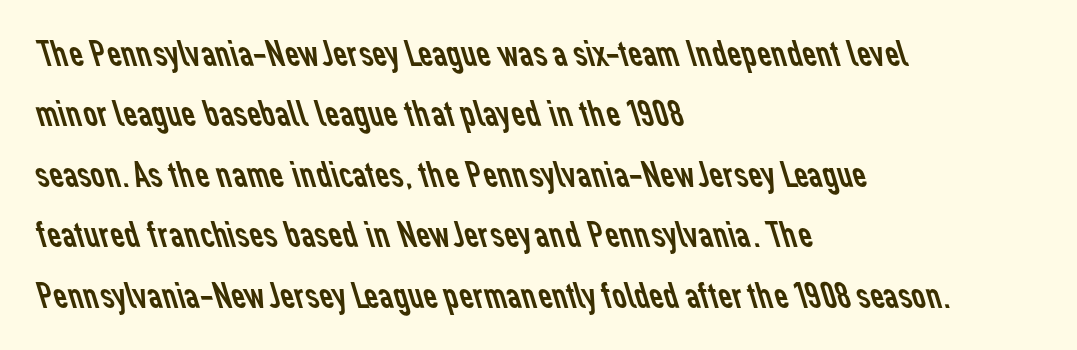
{"serif": "no", "bold": "no", "weight": "regular", "width": "normal", "stroke_contrast": "low", "x_height": "medium", "monospaced": "no", "underline": "no", "align": "left", "line_spacing": "normal", "line_spacing_ratio": 1.55, "letter_spacing": "normal", "letter_spacing_em": 0.0, "glyph_px": 39}
